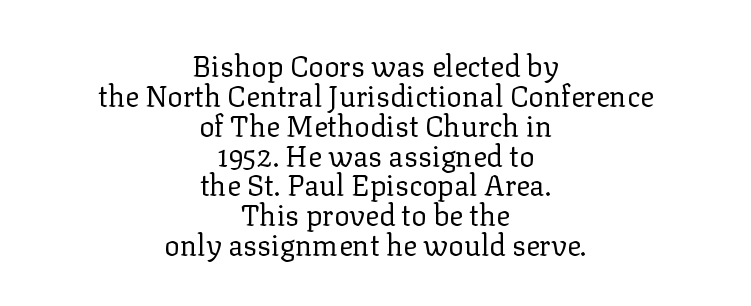
The glyphs are unaccompanied by any horizontal stroke below them. Is the block centered? Yes — each line is placed symmetrically about the middle. The face used here is proportionally spaced, like ordinary book or web type. A roman cut, with each character standing at attention. A light-to-regular cut is what we see here.
